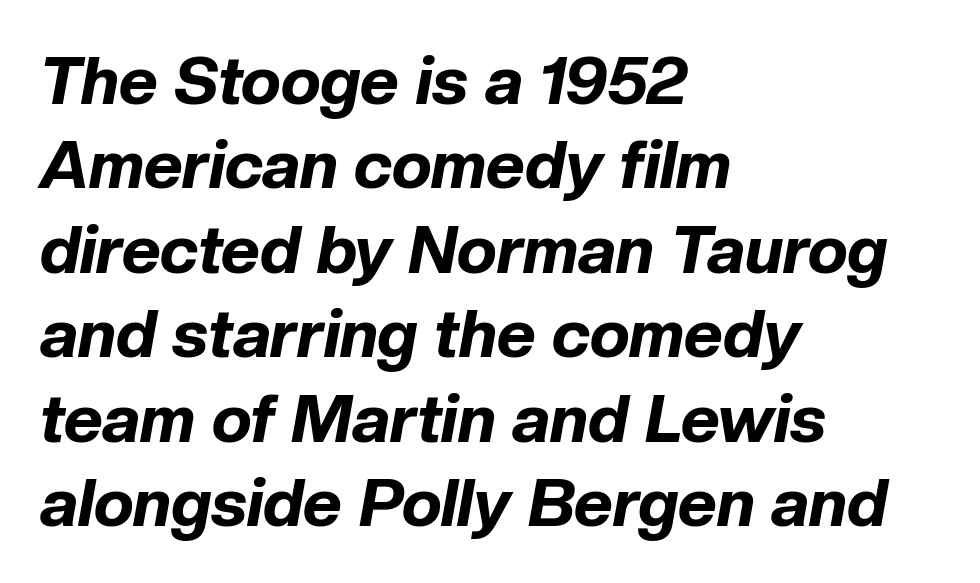
Q: Is the text bold? A: Yes.
Q: Is the text italic (slanted)? A: Yes, it leans right by about 10 degrees.
Q: Is the text underlined? A: No.
Q: How is the paragraph aligned? A: Left-aligned.
Q: Is the spacing between letters normal or unusually wide? A: Normal.
Q: Is the spacing between lines tight, normal or loose? A: Normal.
Q: Width (condensed, normal, or wide)? A: Normal.
Q: Stroke contrast? A: Low.
Q: x-height? A: Medium.
Q: Monospaced? A: No.
